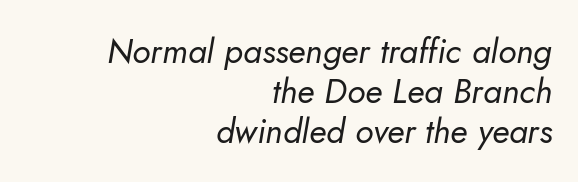
Q: Is the text bold? A: No.
Q: Is the text italic (slanted)? A: Yes, it leans right by about 10 degrees.
Q: Is the text underlined? A: No.
Q: How is the paragraph aligned? A: Right-aligned.
Q: Is the spacing between letters normal or unusually wide? A: Normal.
Q: Width (condensed, normal, or wide)? A: Normal.
Q: Stroke contrast? A: Low.
Q: x-height? A: Small.
Q: Monospaced? A: No.
